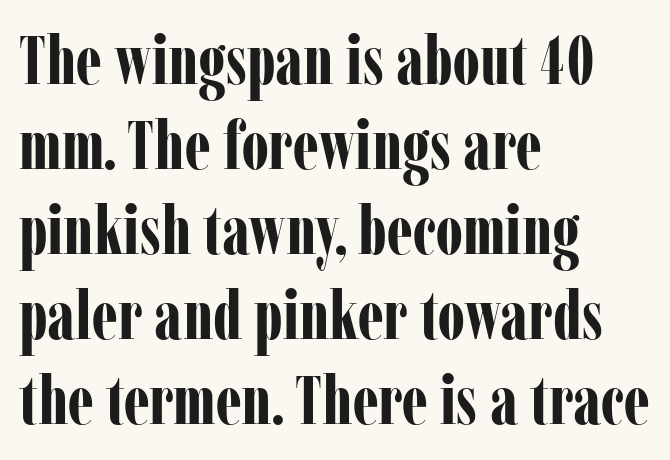
The image shows 68 px bold, condensed serif type, upright; set left-aligned, normal line spacing (1.25x), normal letter spacing, not underlined; low stroke contrast and a medium x-height.
